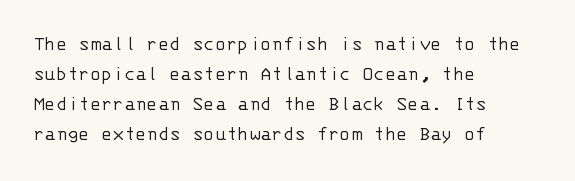
Compared with typical body copy, the letter spacing here is the same. The text block is weighted toward the left margin, trailing off unevenly rightward. The foot of each line stays bare and open. Evenly set lines give the paragraph a standard silhouette. Stroke thickness stays within the range of a standard reading face or lighter.
